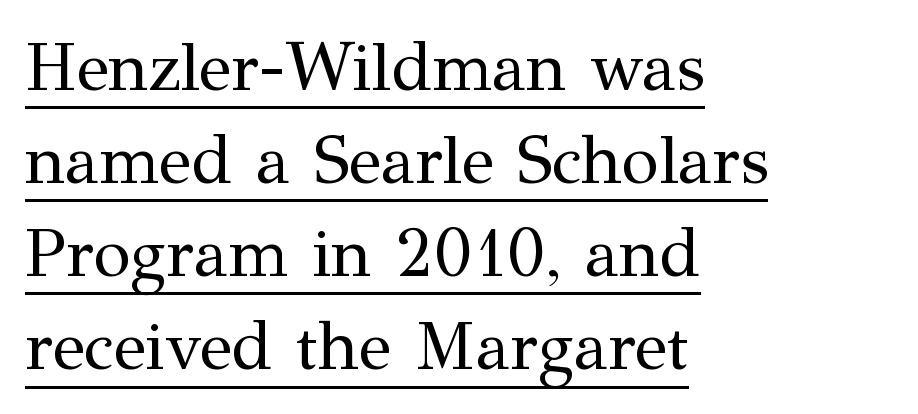
The image shows 68 px regular-weight serif type, upright; set left-aligned, normal line spacing (1.37x), normal letter spacing, underlined; medium stroke contrast and a medium x-height.
